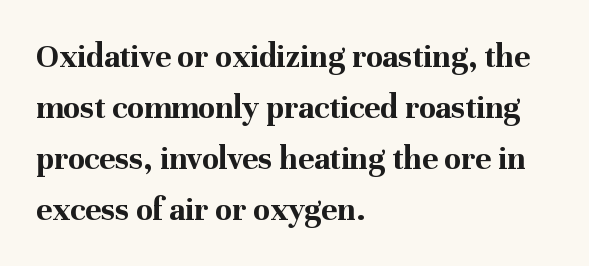
Q: Is the text bold? A: Yes.
Q: Is the text italic (slanted)? A: No, it is upright.
Q: Is the typeface a serif or a sans-serif typeface? A: Serif.
Q: Is the text underlined? A: No.
Q: How is the paragraph aligned? A: Left-aligned.
Q: Is the spacing between letters normal or unusually wide? A: Normal.
Q: Is the spacing between lines tight, normal or loose? A: Normal.
Q: Width (condensed, normal, or wide)? A: Normal.
Q: Stroke contrast? A: Medium.
Q: x-height? A: Medium.
Q: Monospaced? A: No.
